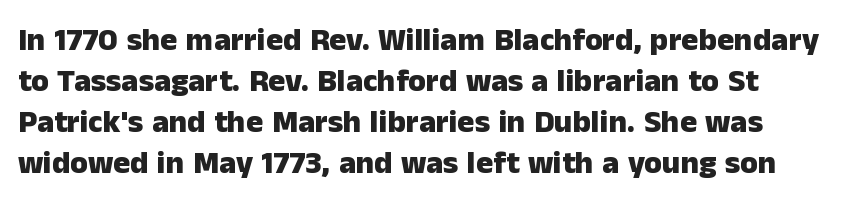
Each new line begins a customary step beneath the previous one. You can tell from the bare stems that sans-serif type was used. The letters are bold, with thick, heavy strokes. When letters stand straight like this, we call the style roman or upright.
